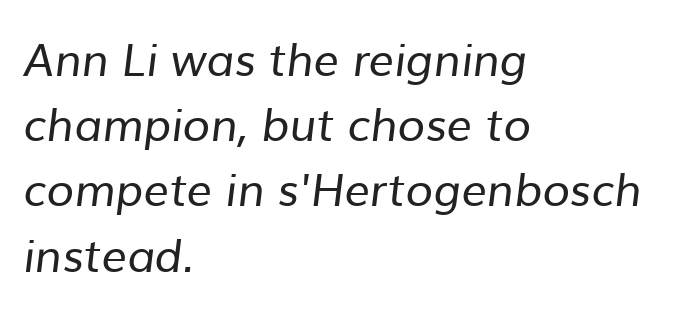
{"serif": "no", "bold": "no", "weight": "regular", "width": "normal", "stroke_contrast": "low", "x_height": "medium", "monospaced": "no", "underline": "no", "align": "left", "line_spacing": "normal", "line_spacing_ratio": 1.45, "letter_spacing": "normal", "letter_spacing_em": 0.0, "glyph_px": 45}
